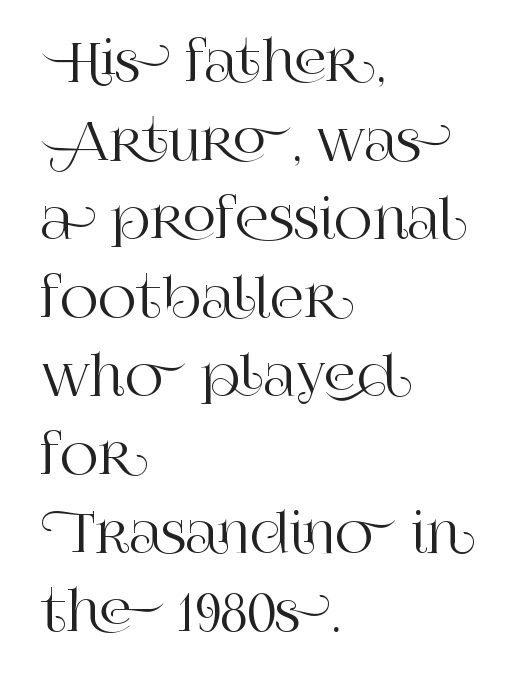
The image shows 52 px serif type, upright; set left-aligned, normal line spacing (1.51x), normal letter spacing, not underlined; high stroke contrast and a large x-height.
